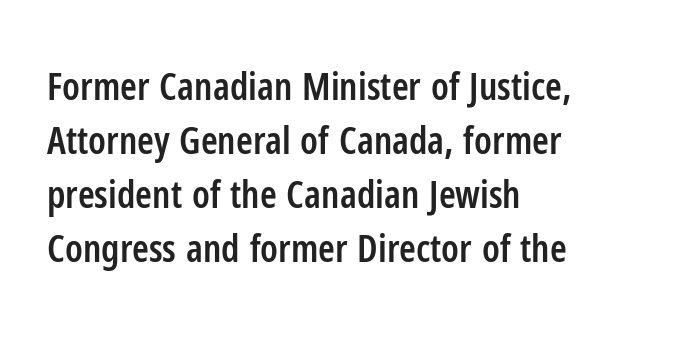
{"serif": "no", "italic": "no", "bold": "semi", "weight": "semibold", "width": "condensed", "stroke_contrast": "low", "x_height": "medium", "monospaced": "no", "underline": "no", "align": "left", "line_spacing": "normal", "line_spacing_ratio": 1.42, "letter_spacing": "normal", "letter_spacing_em": 0.0, "glyph_px": 38}
